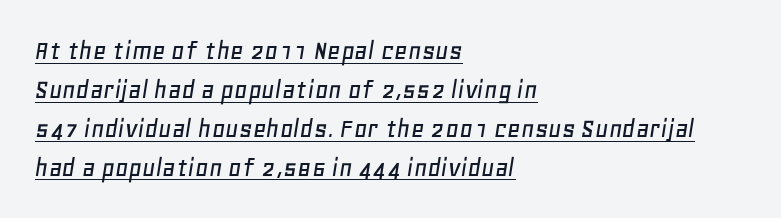
Q: Is the text italic (slanted)? A: Yes, it leans right by about 11 degrees.
Q: Is the text underlined? A: Yes.
Q: How is the paragraph aligned? A: Left-aligned.
Q: Is the spacing between letters normal or unusually wide? A: Normal.
Q: Is the spacing between lines tight, normal or loose? A: Normal.
Q: Width (condensed, normal, or wide)? A: Normal.
Q: Stroke contrast? A: Low.
Q: x-height? A: Large.
Q: Monospaced? A: No.
